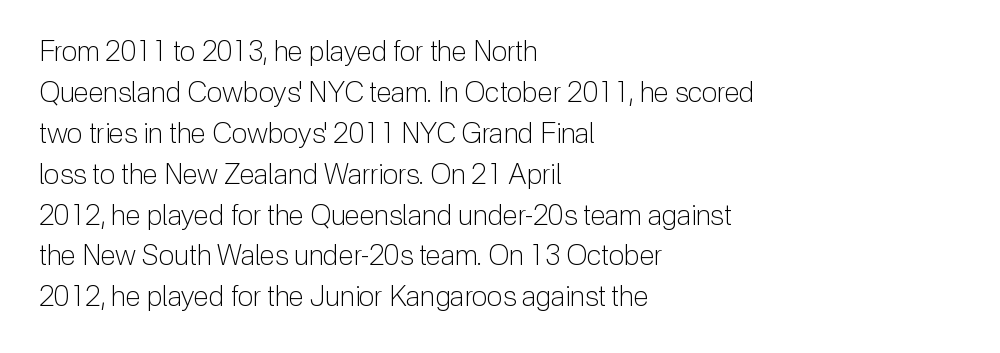
Words appear dense and cohesive because spacing is normal. Line beginnings align vertically; line endings do not. Baseline-to-baseline distance is the conventional proportion of letter height. Stroke thickness stays within the range of a standard reading face or lighter. The glyphs in this specimen are sans serif. The space beneath each line is pristine and unruled.
